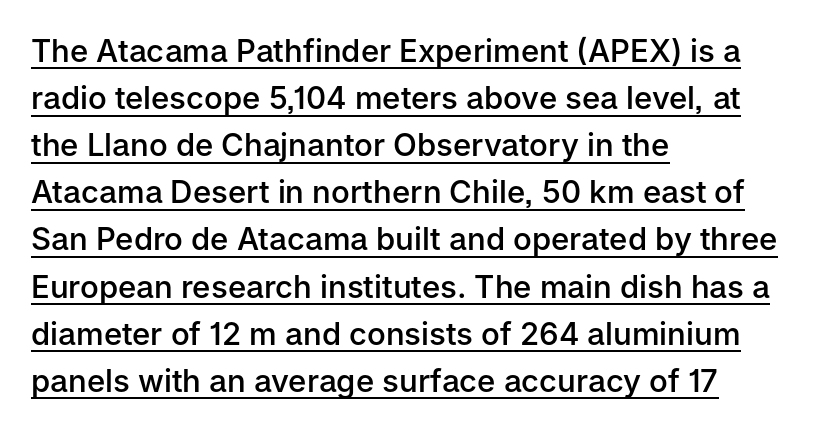
The line texture is even and compact thanks to regular tracking. Descenders here cross a horizontal rule under the line. Rendered with straight, roman letterforms. This sample has the flowing, uneven cadence of proportional lettering.
